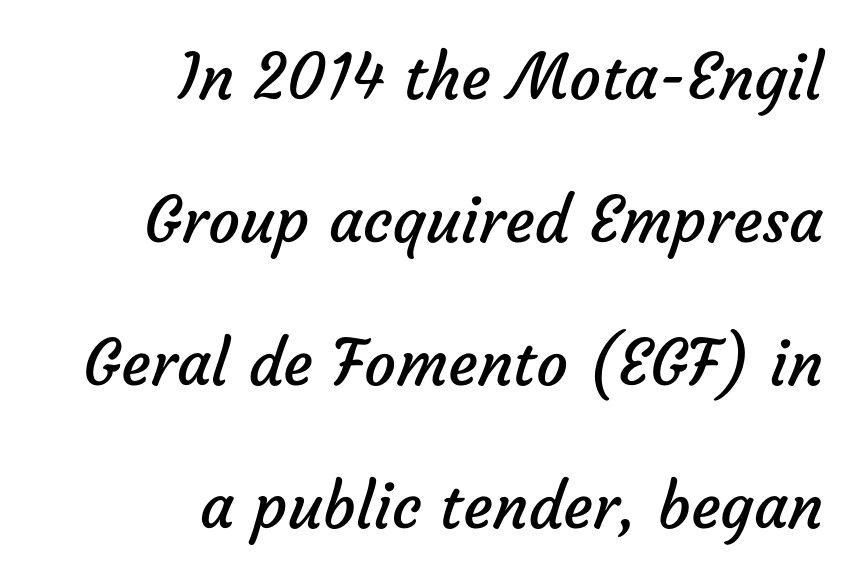
{"serif": "no", "bold": "no", "weight": "regular", "width": "normal", "stroke_contrast": "low", "x_height": "medium", "monospaced": "no", "underline": "no", "align": "right", "line_spacing": "loose", "line_spacing_ratio": 2.27, "letter_spacing": "normal", "letter_spacing_em": 0.0, "glyph_px": 63}
